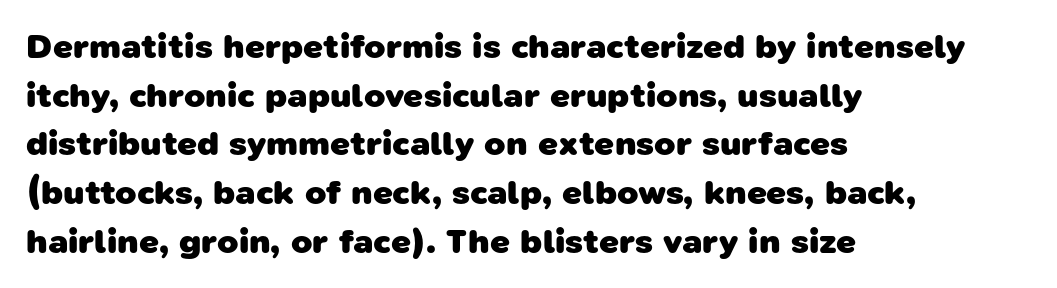
Q: Is the text bold? A: Yes.
Q: Is the typeface a serif or a sans-serif typeface? A: Sans-serif.
Q: Is the text underlined? A: No.
Q: How is the paragraph aligned? A: Left-aligned.
Q: Is the spacing between letters normal or unusually wide? A: Normal.
Q: Is the spacing between lines tight, normal or loose? A: Normal.
Q: Width (condensed, normal, or wide)? A: Normal.
Q: Stroke contrast? A: Low.
Q: x-height? A: Medium.
Q: Monospaced? A: No.
